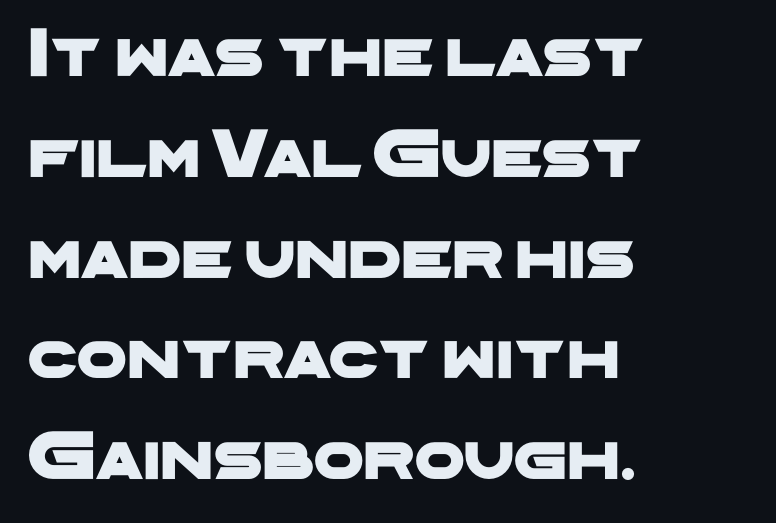
Nobody drew a line under any word here. Compared with typical body copy, the letter spacing here is the same. Unlike a traditional serif, this face leaves its strokes unadorned. Spacing verdict: proportional, widths tailored to each character. The lines in this sample share a left origin and differ only in where they stop.
